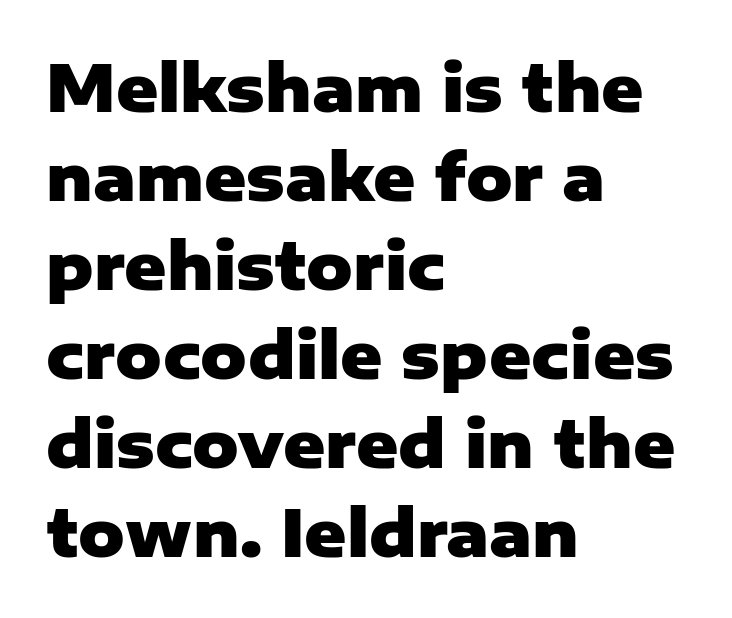
{"serif": "no", "italic": "no", "bold": "yes", "weight": "heavy", "width": "normal", "stroke_contrast": "low", "x_height": "medium", "monospaced": "no", "underline": "no", "align": "left", "line_spacing": "normal", "line_spacing_ratio": 1.39, "letter_spacing": "normal", "letter_spacing_em": 0.0, "glyph_px": 64}
